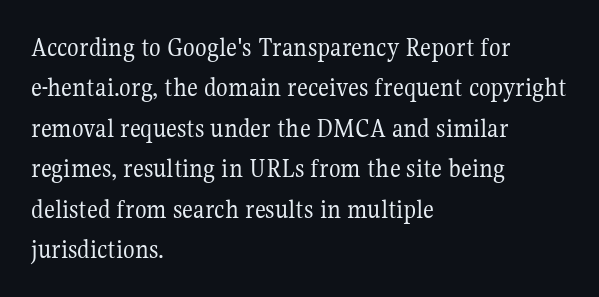
The image shows 27 px text type, upright; set left-aligned, normal line spacing (1.5x), normal letter spacing, not underlined.
